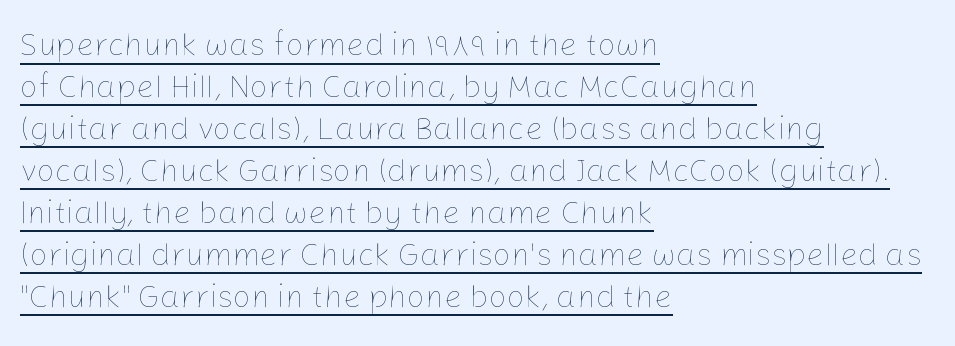
The image shows 32 px thin type, upright; set left-aligned, normal line spacing (1.31x), normal letter spacing, underlined; low stroke contrast and a medium x-height.
